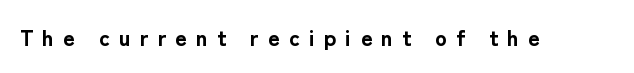
Is there any slant? The stems are plumb. Look at the tracking — it's clearly loosened, letters drifting apart. Descenders hang freely into open space. The font is running at its bold setting.
